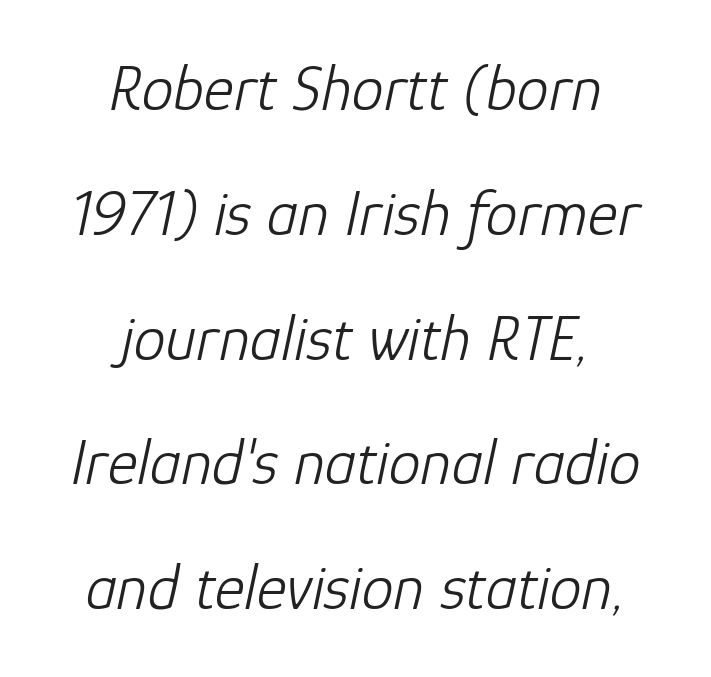
Q: Is the text bold? A: No.
Q: Is the text italic (slanted)? A: Yes, it leans right by about 12 degrees.
Q: Is the text underlined? A: No.
Q: How is the paragraph aligned? A: Centered.
Q: Is the spacing between letters normal or unusually wide? A: Normal.
Q: Is the spacing between lines tight, normal or loose? A: Loose.
Q: Width (condensed, normal, or wide)? A: Normal.
Q: Stroke contrast? A: Low.
Q: x-height? A: Medium.
Q: Monospaced? A: No.
